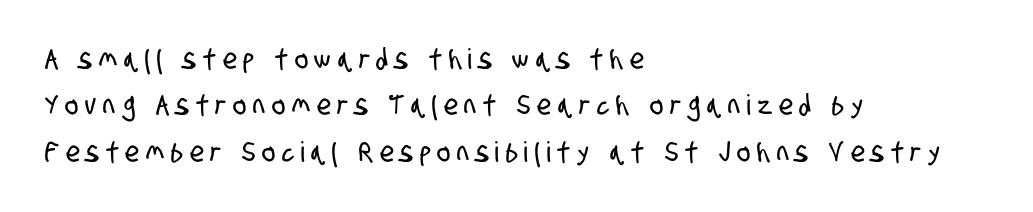
Character widths vary here, with narrow letters taking less room than wide ones. There is plenty of visible air inserted between adjacent glyphs. Evenly set lines give the paragraph a standard silhouette. This rendering employs a face without finishing strokes, i.e., a sans-serif.
